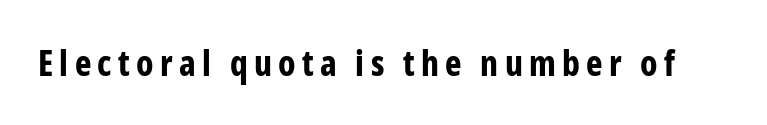
In terms of posture, this sample is upright. Look at the bottom of the vertical strokes: they stop flat, with no serifs. Honestly, there is no underline to notice here at all. Looks like regular typesetting: each glyph gets only the width it needs. Summary of weight: heavy, a full bold.
